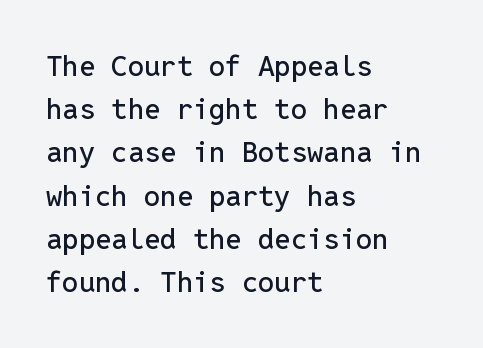
Does the copy run flush right? No — it runs flush left. The typeface chosen for these lines omits serifs. Do the characters align in a grid? Yes, the font is monospaced. Unlike italic type, these characters show no tilt at all. The passage shown is not underscored anywhere. The space between consecutive lines is moderate.
